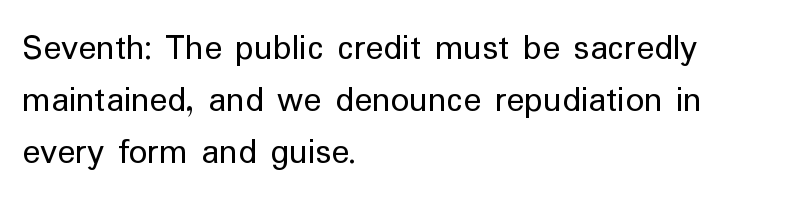
The image shows 37 px regular-weight sans-serif type, upright; set left-aligned, normal line spacing (1.41x), normal letter spacing, not underlined; low stroke contrast and a medium x-height.
